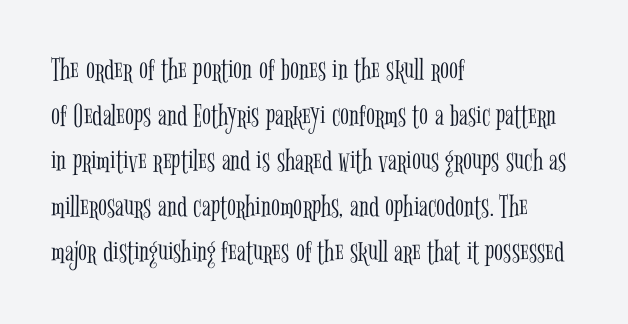
The image shows 33 px light, condensed serif type, upright; set left-aligned, normal line spacing (1.38x), normal letter spacing, not underlined; low stroke contrast and a medium x-height.
